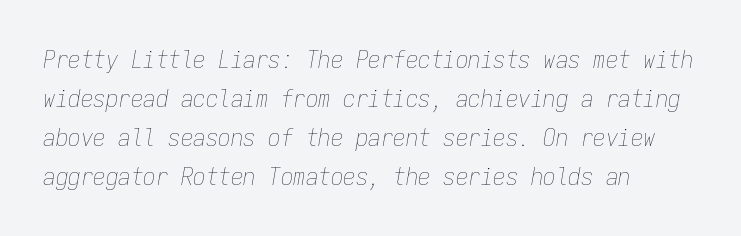
The characters are drawn with everyday or finer stroke widths. Observe the ordinary spacing: letters are neighbours, not strangers. Caption: multi-line text, flush left, ragged right. Honestly, there is no underline to notice here at all. Every character sits at an angle, as italics do. The rows are spaced the way most documents space them.
